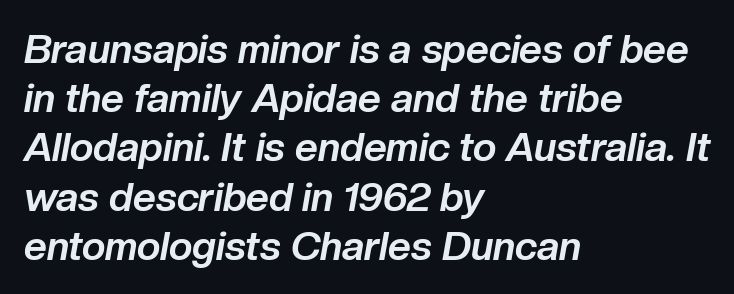
The image shows 40 px bold type, italic (leaning right); set left-aligned, line spacing 1.23x, normal letter spacing, not underlined; low stroke contrast and a medium x-height.
